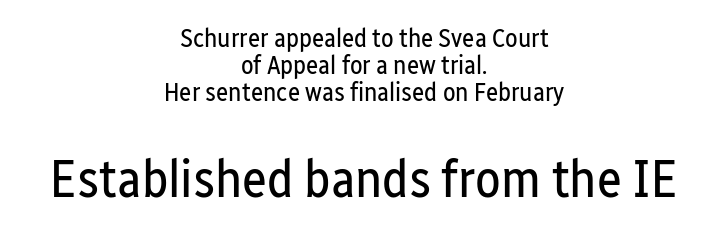
{"serif": "no", "italic": "no", "bold": "no", "weight": "regular", "width": "condensed", "stroke_contrast": "low", "x_height": "medium", "monospaced": "no", "underline": "no", "align": "center", "line_spacing": "tight", "line_spacing_ratio": 1.04, "letter_spacing": "normal", "letter_spacing_em": 0.0, "larger_block": "second", "size_ratio": 2.04, "glyph_px": 53}
